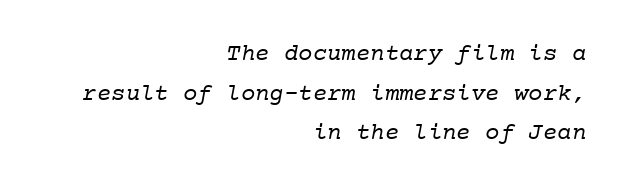
Q: Is the text bold? A: No.
Q: Is the text underlined? A: No.
Q: How is the paragraph aligned? A: Right-aligned.
Q: Is the spacing between letters normal or unusually wide? A: Normal.
Q: Is the spacing between lines tight, normal or loose? A: Normal.
